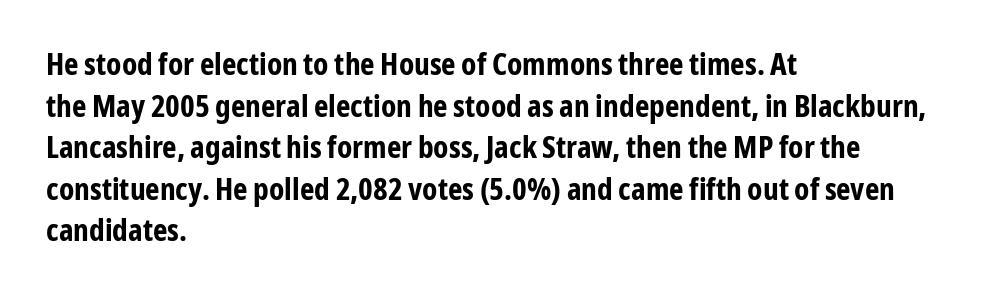
Q: Is the text bold? A: Yes.
Q: Is the text italic (slanted)? A: No, it is upright.
Q: Is the typeface a serif or a sans-serif typeface? A: Sans-serif.
Q: Is the text underlined? A: No.
Q: How is the paragraph aligned? A: Left-aligned.
Q: Is the spacing between letters normal or unusually wide? A: Normal.
Q: Is the spacing between lines tight, normal or loose? A: Normal.
Q: Width (condensed, normal, or wide)? A: Condensed.
Q: Stroke contrast? A: Low.
Q: x-height? A: Medium.
Q: Monospaced? A: No.
